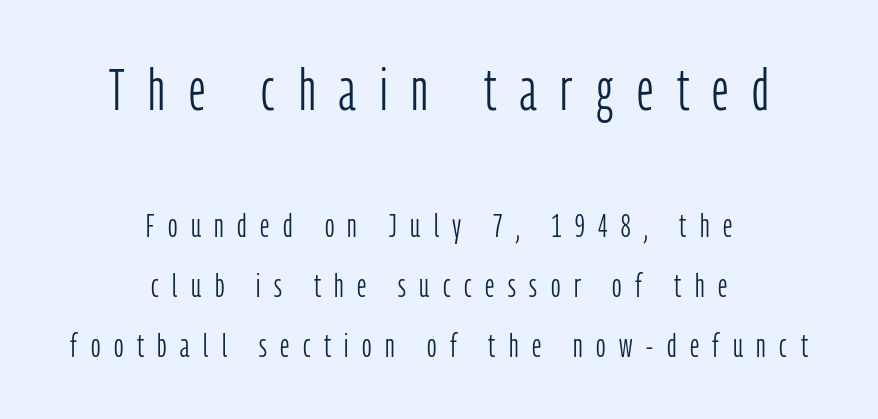
The image shows 58 px light, condensed sans-serif type, upright; set centered, line spacing 1.82x, unusually wide letter spacing (+0.41 em), not underlined; the first (top) block is 1.76x larger; low stroke contrast and a medium x-height.
